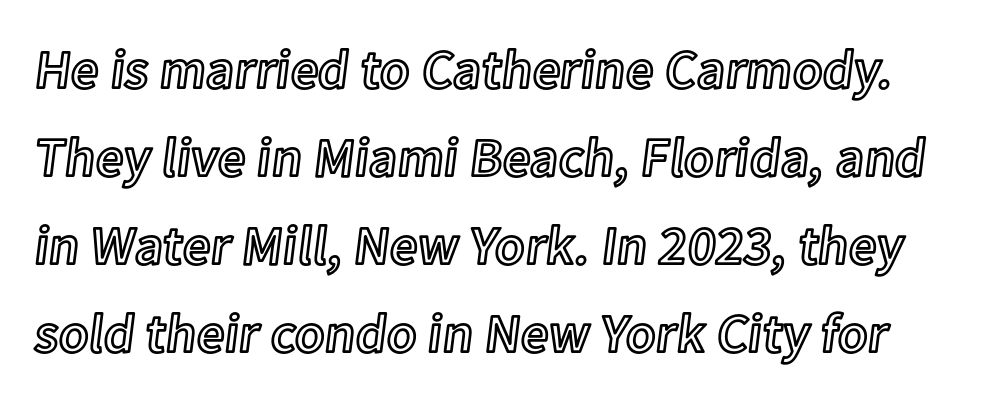
The image shows 55 px text type; set normal line spacing (1.6x), normal letter spacing, not underlined; a medium x-height.
